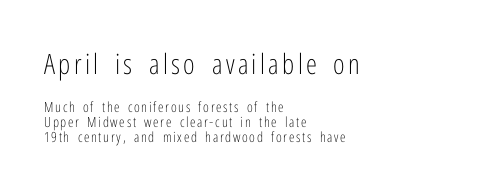
The rag falls on the right side of this text block. Decoration check: the copy has no underline. Ink coverage per letter is moderate at most. Think of a printed novel: that variable character pitch is what you see here. Look at the glyph heights: the upper group is clearly the bigger setting. Regarding serifs, this sample does without them.
